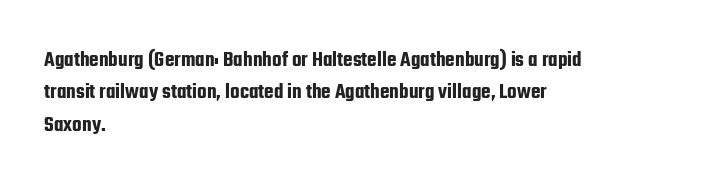
The image shows 22 px text type, upright; set left-aligned, normal line spacing (1.47x), normal letter spacing, not underlined.
